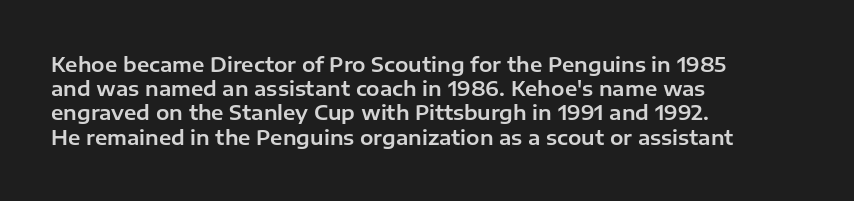
{"italic": "no", "underline": "no", "align": "left", "line_spacing_ratio": 1.21, "letter_spacing": "normal", "letter_spacing_em": 0.0, "glyph_px": 20}
